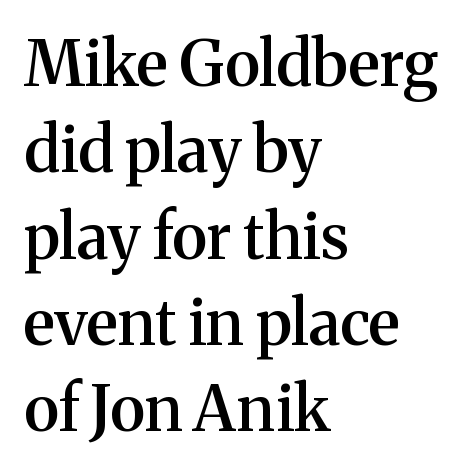
The vertical gap from one line to the next is medium. The typeface chosen for these lines features serifs. The passage shown is typed in a proportional face where columns would drift. Any mark beneath the type? The region is blank. Bold? Not quite — semibold, heavier than regular but stopping short. Designer's note — italics off, roman on.
